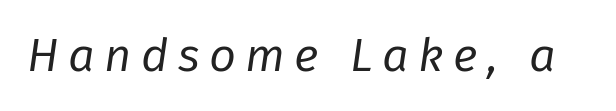
You could only call the tracking loose — the letters float apart. A typesetter would call this proportional, since set widths differ per character. The zone under the glyphs is completely vacant. No letter is thick-stroked: the sample isn't bold. The lettering tilts uniformly, giving the passage an italic look.
